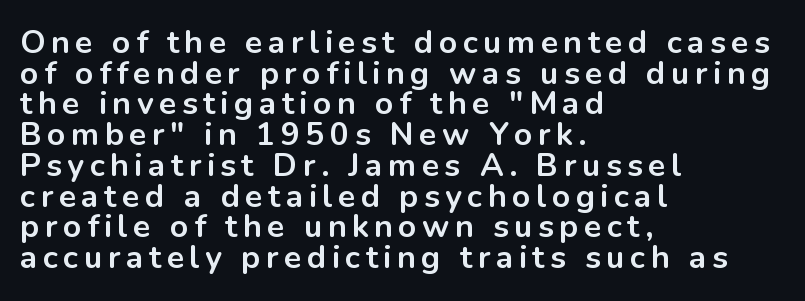
Q: Is the text bold? A: Yes.
Q: Is the text italic (slanted)? A: No, it is upright.
Q: Is the typeface a serif or a sans-serif typeface? A: Sans-serif.
Q: Is the text underlined? A: No.
Q: How is the paragraph aligned? A: Left-aligned.
Q: Is the spacing between lines tight, normal or loose? A: Tight.
Q: Width (condensed, normal, or wide)? A: Normal.
Q: Stroke contrast? A: Low.
Q: x-height? A: Medium.
Q: Monospaced? A: No.
